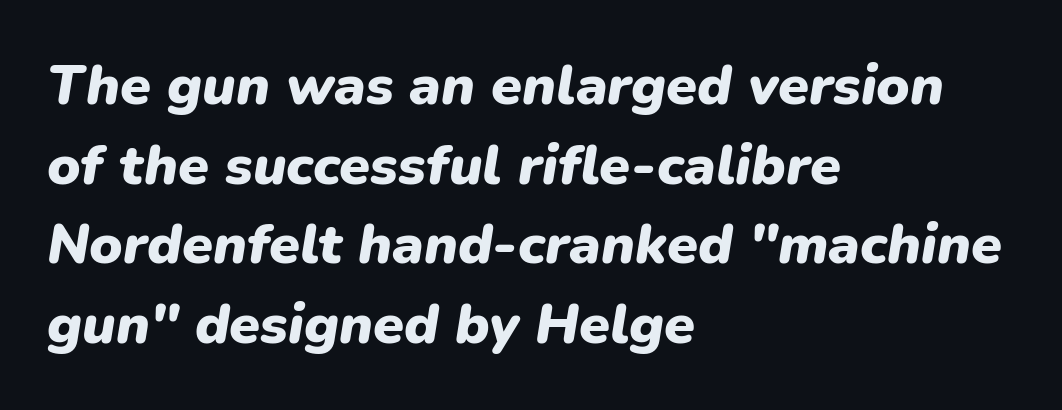
Q: Is the text bold? A: Yes.
Q: Is the text italic (slanted)? A: Yes, it leans right by about 9 degrees.
Q: Is the text underlined? A: No.
Q: How is the paragraph aligned? A: Left-aligned.
Q: Is the spacing between letters normal or unusually wide? A: Normal.
Q: Is the spacing between lines tight, normal or loose? A: Normal.
Q: Width (condensed, normal, or wide)? A: Normal.
Q: Stroke contrast? A: Low.
Q: x-height? A: Medium.
Q: Monospaced? A: No.
